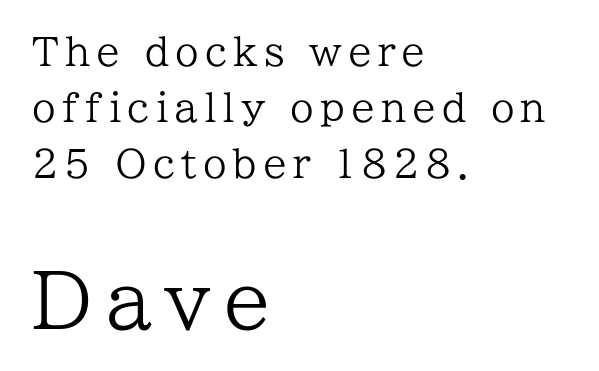
Weight: in the light-to-regular range. Line spacing here is normal. Every character sits straight up, as roman type does. This sample uses a serif face.
